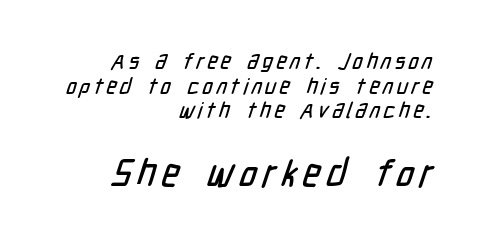
Proportional: the letters do not fall into vertical columns. Look at the glyph heights: the lower group is clearly the bigger setting. Closely set lines give the paragraph a compact silhouette. Honestly, there is no underline to notice here at all. Where is the straight margin? On the right.
